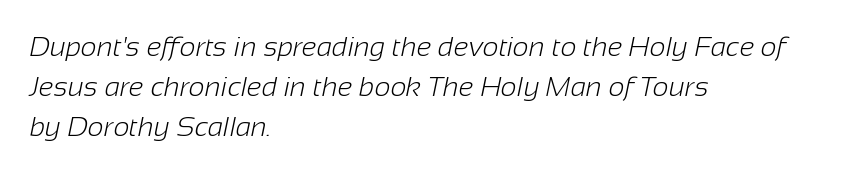
{"serif": "no", "bold": "no", "weight": "light", "width": "normal", "stroke_contrast": "low", "x_height": "medium", "monospaced": "no", "underline": "no", "align": "left", "line_spacing": "normal", "line_spacing_ratio": 1.42, "letter_spacing": "normal", "letter_spacing_em": 0.0, "glyph_px": 28}
